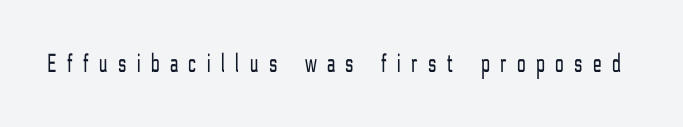
The image shows 27 px text type, upright; set unusually wide letter spacing (+0.4 em), not underlined.
